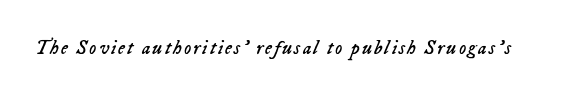
The image shows 20 px text type, italic (leaning right); set not underlined.
